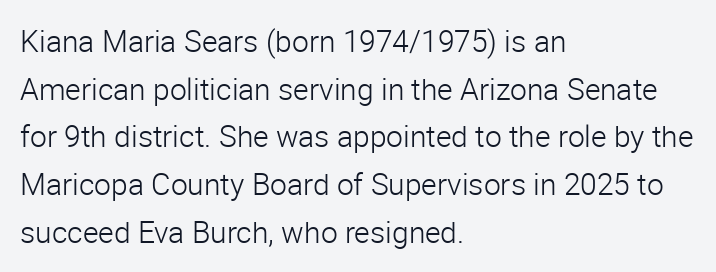
Q: Is the text bold? A: No.
Q: Is the text italic (slanted)? A: No, it is upright.
Q: Is the typeface a serif or a sans-serif typeface? A: Sans-serif.
Q: Is the text underlined? A: No.
Q: How is the paragraph aligned? A: Left-aligned.
Q: Is the spacing between letters normal or unusually wide? A: Normal.
Q: Is the spacing between lines tight, normal or loose? A: Normal.
Q: Width (condensed, normal, or wide)? A: Normal.
Q: Stroke contrast? A: Low.
Q: x-height? A: Medium.
Q: Monospaced? A: No.
